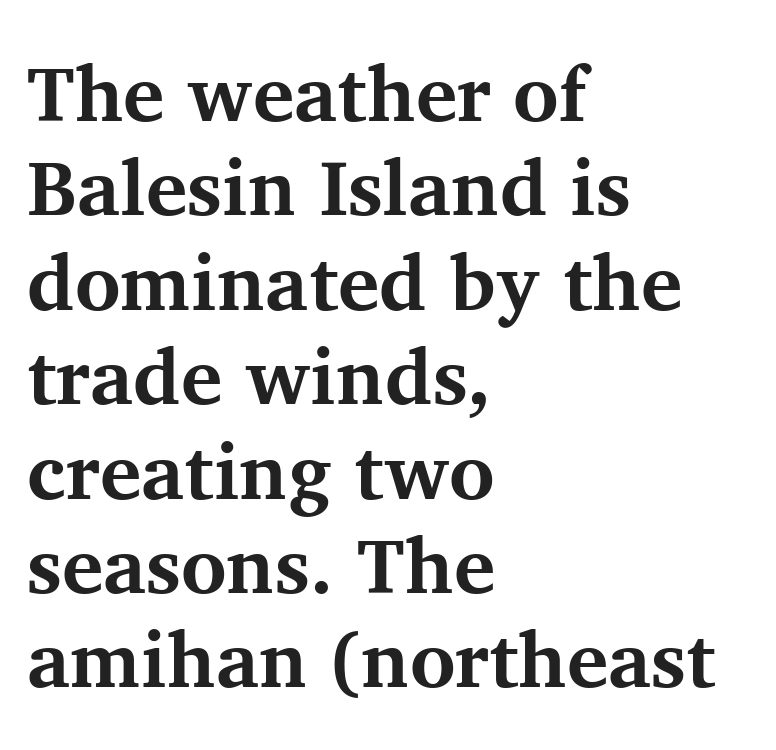
The image shows 78 px bold serif type, upright; set left-aligned, line spacing 1.21x, normal letter spacing, not underlined; medium stroke contrast and a medium x-height.
